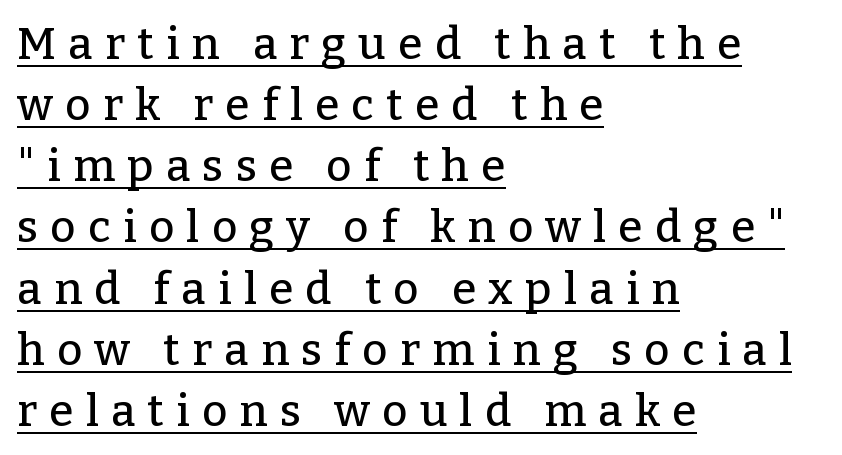
{"serif": "yes", "italic": "no", "width": "normal", "stroke_contrast": "low", "x_height": "medium", "monospaced": "no", "underline": "yes", "align": "left", "line_spacing": "normal", "line_spacing_ratio": 1.39, "letter_spacing": "wide", "letter_spacing_em": 0.28, "glyph_px": 44}
